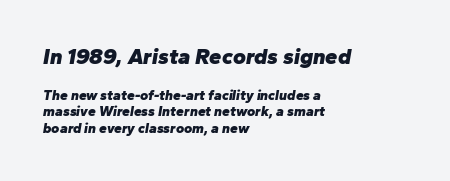
The image shows 22 px bold type, italic (leaning right); set left-aligned, line spacing 1.19x, normal letter spacing, not underlined; the first (top) block is 1.57x larger.
